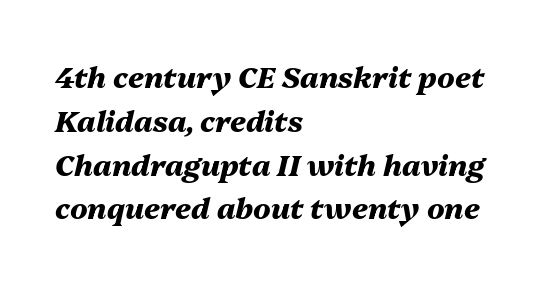
Q: Is the text bold? A: Yes.
Q: Is the text italic (slanted)? A: Yes, it leans right by about 13 degrees.
Q: Is the text underlined? A: No.
Q: How is the paragraph aligned? A: Left-aligned.
Q: Is the spacing between letters normal or unusually wide? A: Normal.
Q: Is the spacing between lines tight, normal or loose? A: Normal.
Q: Width (condensed, normal, or wide)? A: Normal.
Q: Stroke contrast? A: Medium.
Q: x-height? A: Medium.
Q: Monospaced? A: No.
